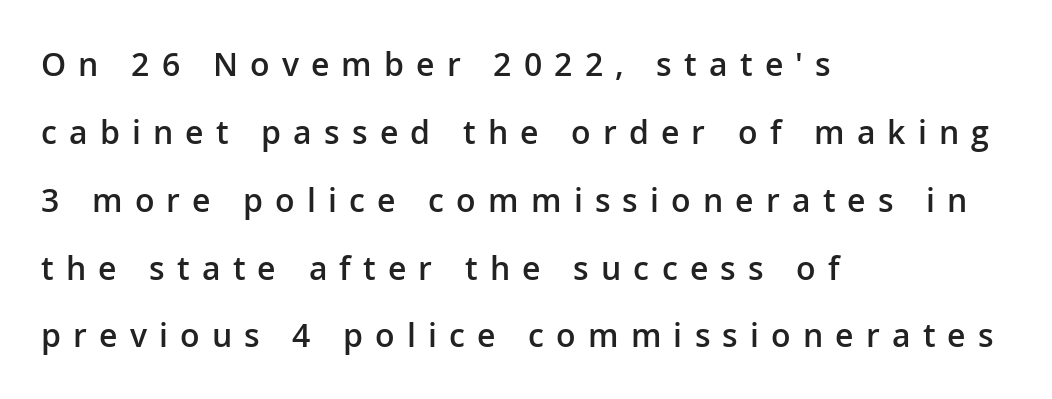
Q: Is the text bold? A: Semi-bold.
Q: Is the text italic (slanted)? A: No, it is upright.
Q: Is the typeface a serif or a sans-serif typeface? A: Sans-serif.
Q: Is the text underlined? A: No.
Q: How is the paragraph aligned? A: Left-aligned.
Q: Is the spacing between letters normal or unusually wide? A: Unusually wide.
Q: Is the spacing between lines tight, normal or loose? A: Loose.
Q: Width (condensed, normal, or wide)? A: Normal.
Q: Stroke contrast? A: Low.
Q: x-height? A: Medium.
Q: Monospaced? A: No.
